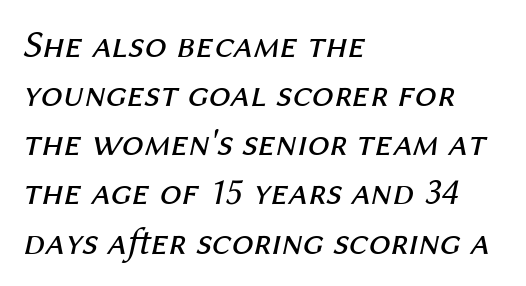
The image shows 39 px regular-weight type, italic (leaning right); set left-aligned, normal line spacing (1.26x), normal letter spacing, not underlined; medium stroke contrast and a medium x-height.
